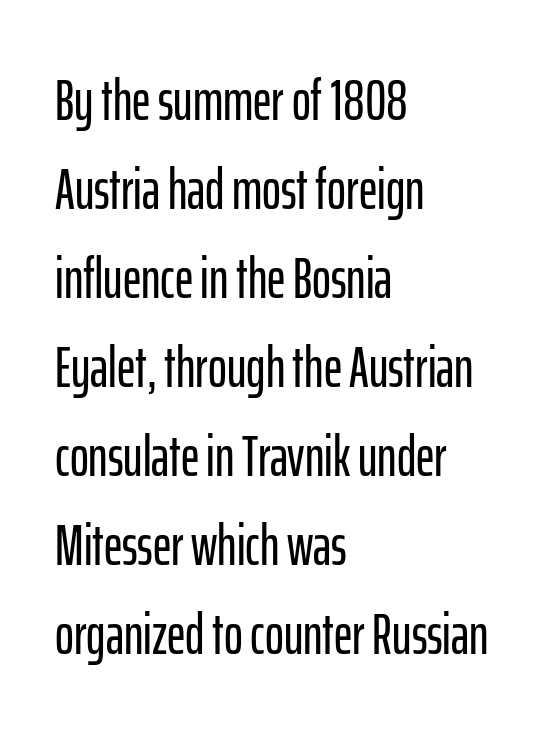
{"serif": "no", "italic": "no", "width": "condensed", "stroke_contrast": "low", "x_height": "medium", "monospaced": "no", "underline": "no", "align": "left", "line_spacing": "normal", "line_spacing_ratio": 1.56, "letter_spacing": "normal", "letter_spacing_em": 0.0, "glyph_px": 57}
